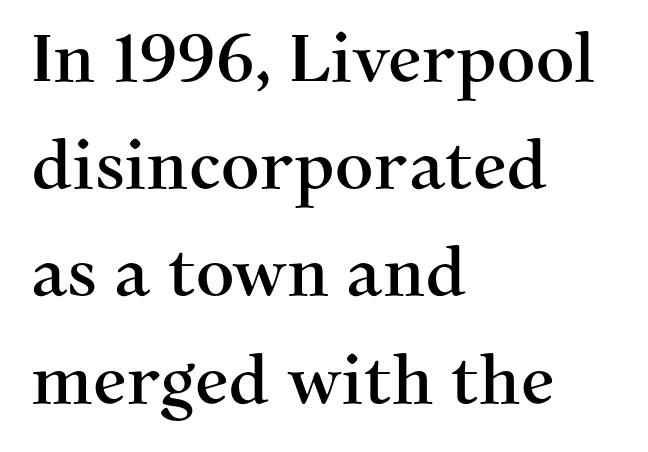
The image shows 67 px serif type, upright; set left-aligned, normal line spacing (1.6x), normal letter spacing, not underlined; medium stroke contrast and a medium x-height.
